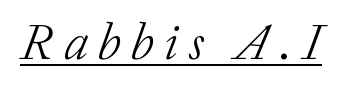
The image shows 51 px light serif type, italic (leaning right); set unusually wide letter spacing (+0.2 em), underlined; low stroke contrast and a medium x-height.
